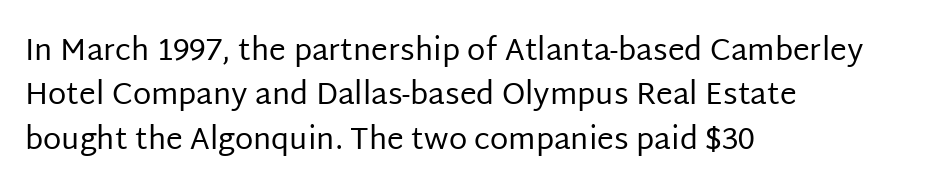
{"serif": "no", "italic": "no", "bold": "no", "weight": "regular", "width": "normal", "stroke_contrast": "low", "x_height": "large", "monospaced": "no", "underline": "no", "align": "left", "line_spacing": "normal", "line_spacing_ratio": 1.48, "letter_spacing": "normal", "letter_spacing_em": 0.0, "glyph_px": 30}
